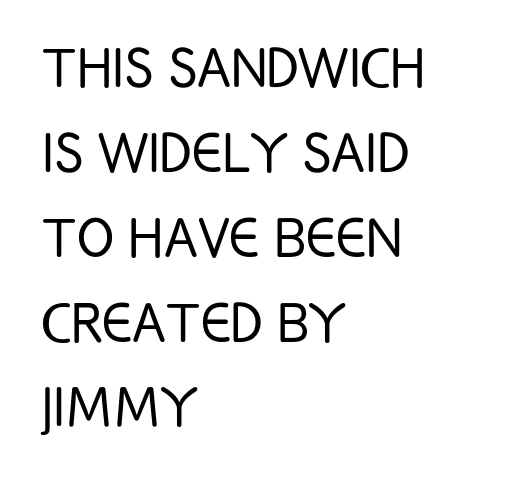
Looks like regular typesetting: each glyph gets only the width it needs. Line starts are locked; line ends wander. If you drew a line through each stem, it would be perfectly vertical. There is no visible air inserted between adjacent glyphs. No letter is thick-stroked: the sample isn't bold. Plain, unruled lines of type.
